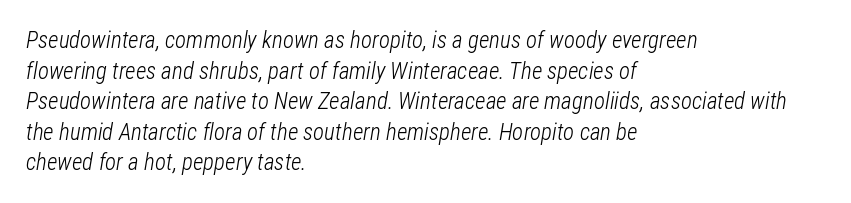
{"italic": "yes", "lean": "right", "slant_degrees": 12, "bold": "no", "underline": "no", "align": "left", "line_spacing": "normal", "line_spacing_ratio": 1.33, "letter_spacing": "normal", "letter_spacing_em": 0.0, "glyph_px": 23}
